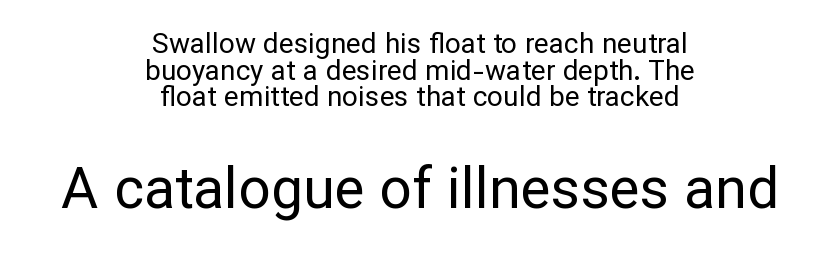
{"serif": "no", "italic": "no", "bold": "no", "weight": "regular", "width": "normal", "stroke_contrast": "low", "x_height": "medium", "monospaced": "no", "underline": "no", "align": "center", "line_spacing": "tight", "line_spacing_ratio": 0.95, "letter_spacing": "normal", "letter_spacing_em": 0.0, "larger_block": "second", "size_ratio": 2.04, "glyph_px": 57}
